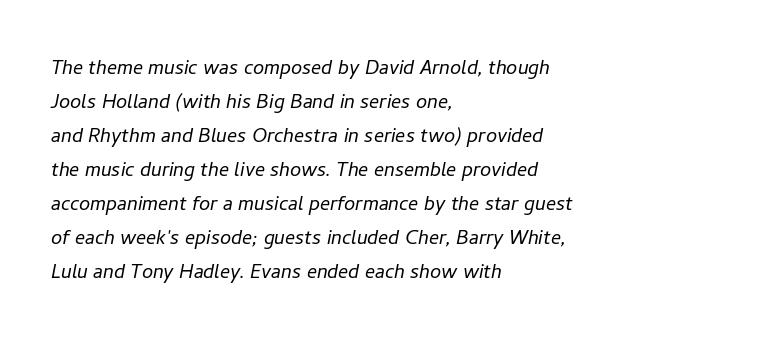
The image shows 25 px text type, italic (leaning right); set left-aligned, normal line spacing (1.36x), normal letter spacing, not underlined.
